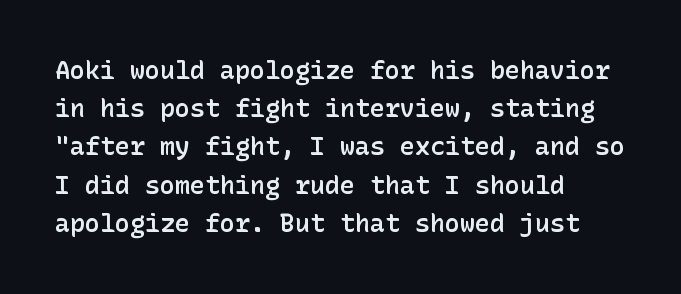
Q: Is the text bold? A: Semi-bold.
Q: Is the text italic (slanted)? A: No, it is upright.
Q: Is the text underlined? A: No.
Q: How is the paragraph aligned? A: Left-aligned.
Q: Is the spacing between letters normal or unusually wide? A: Normal.
Q: Is the spacing between lines tight, normal or loose? A: Normal.
